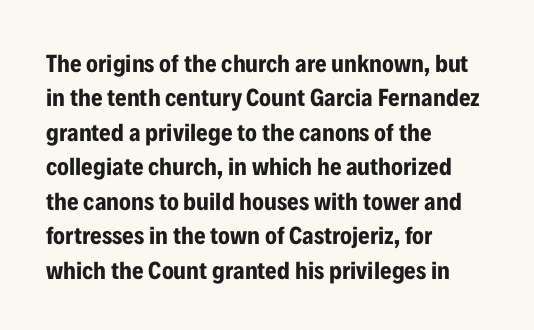
The image shows 25 px bold type, upright; set left-aligned, normal line spacing (1.38x), normal letter spacing, not underlined.
